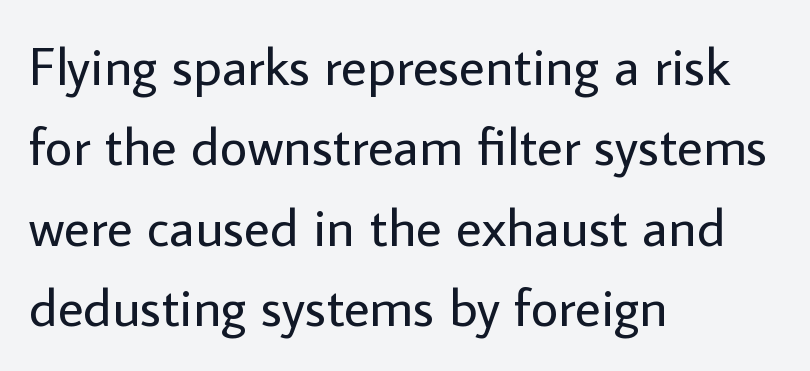
{"serif": "no", "italic": "no", "bold": "no", "weight": "regular", "width": "normal", "stroke_contrast": "low", "x_height": "medium", "monospaced": "no", "underline": "no", "align": "left", "line_spacing": "normal", "line_spacing_ratio": 1.49, "letter_spacing": "normal", "letter_spacing_em": 0.0, "glyph_px": 54}
